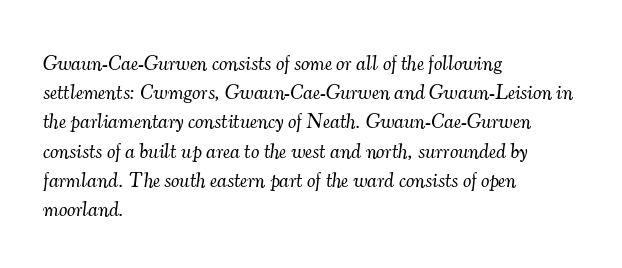
Q: Is the text bold? A: No.
Q: Is the text italic (slanted)? A: Yes, it leans right by about 7 degrees.
Q: Is the text underlined? A: No.
Q: How is the paragraph aligned? A: Left-aligned.
Q: Is the spacing between letters normal or unusually wide? A: Normal.
Q: Is the spacing between lines tight, normal or loose? A: Normal.
